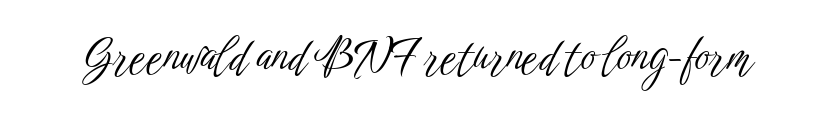
Q: Is the text bold? A: No.
Q: Is the text italic (slanted)? A: Yes.
Q: Is the typeface a serif or a sans-serif typeface? A: Sans-serif.
Q: Is the text underlined? A: No.
Q: Is the spacing between letters normal or unusually wide? A: Normal.
Q: Width (condensed, normal, or wide)? A: Condensed.
Q: Stroke contrast? A: Low.
Q: x-height? A: Medium.
Q: Monospaced? A: No.
